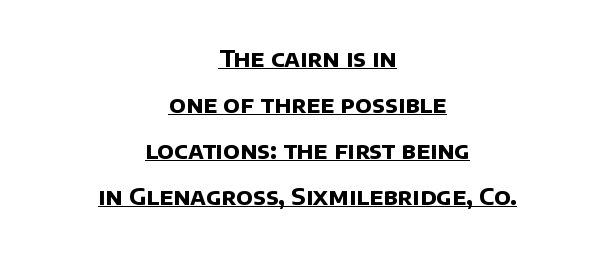
Vertically, the passage feels expansive, rows floating well apart. This rendering features underlined lettering. The passage shown is emphatically bold. The text block is weighted toward neither margin, spreading evenly from the middle.
